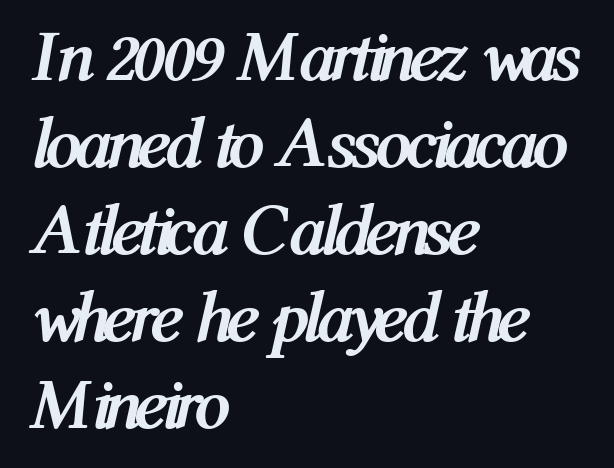
Quick note: underline off. Yep, that's italic — everything's leaning. Proportional: the letters do not fall into vertical columns. If you drew a ruler down the left edge, every line would touch it. Here the glyphs are tracked normally, forming tight word shapes. Summary of weight: heavy, a full bold.
